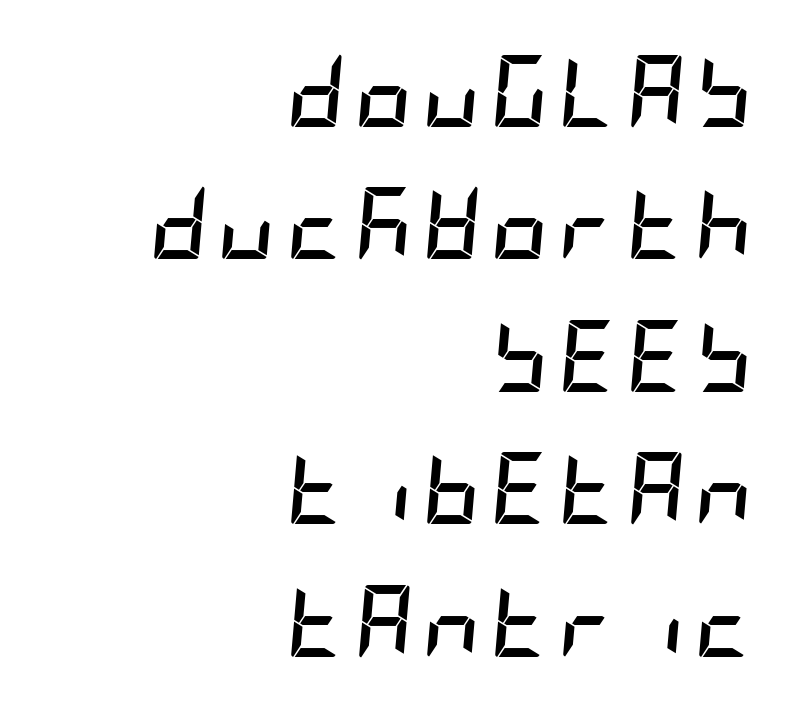
The image shows 72 px semibold, condensed type, italic (leaning right); set right-aligned, line spacing 1.84x, not underlined; low stroke contrast and a large x-height.
